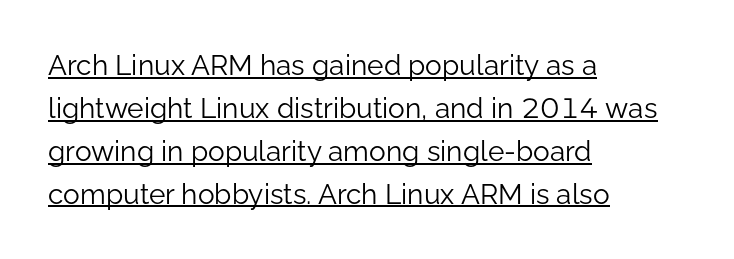
{"serif": "no", "italic": "no", "bold": "no", "weight": "light", "width": "normal", "stroke_contrast": "low", "x_height": "medium", "monospaced": "no", "underline": "yes", "align": "left", "line_spacing": "normal", "line_spacing_ratio": 1.53, "letter_spacing": "normal", "letter_spacing_em": 0.0, "glyph_px": 28}
